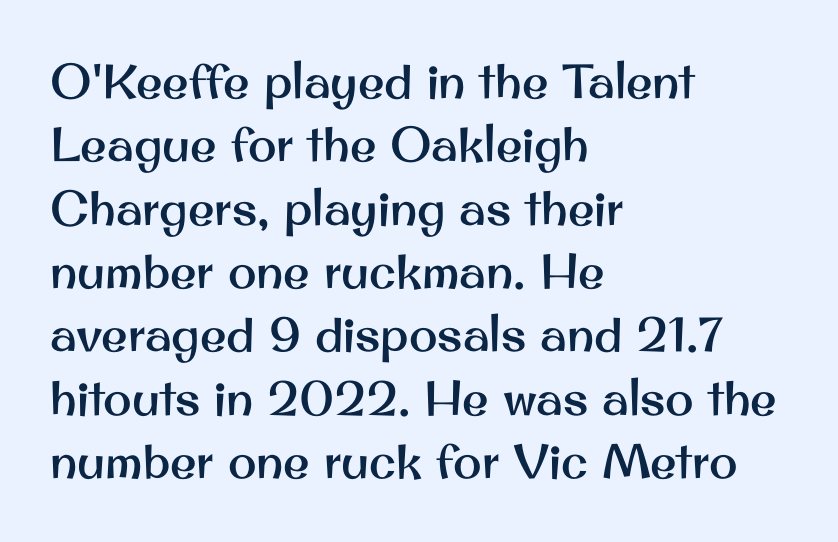
Notice how the stems are strictly vertical — no italics here. Looks like regular typesetting: each glyph gets only the width it needs. There is no visible air inserted between adjacent glyphs. The area under the type is left untouched.
